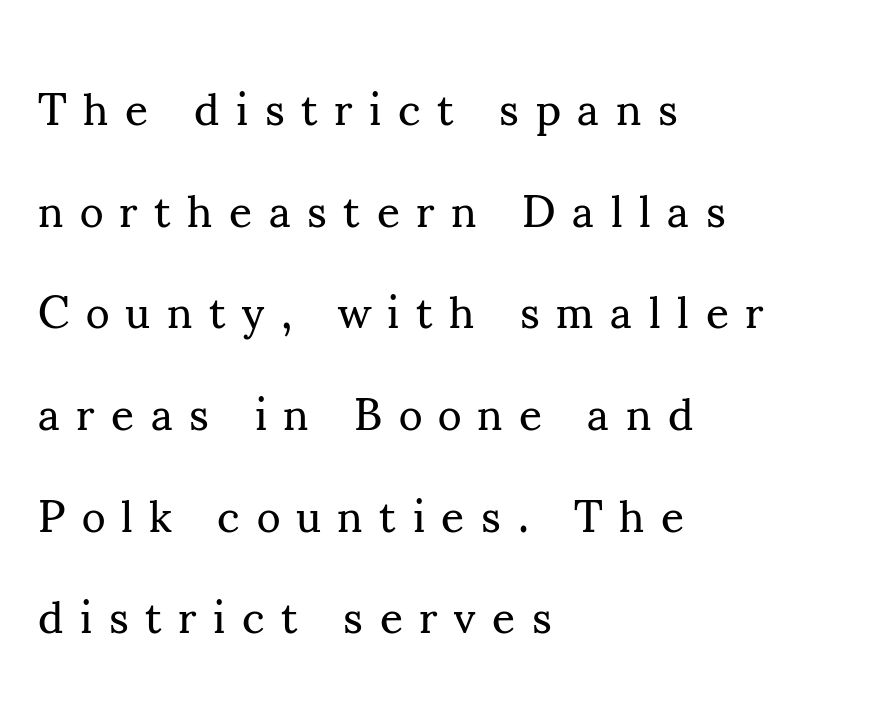
Q: Is the text bold? A: No.
Q: Is the text italic (slanted)? A: No, it is upright.
Q: Is the typeface a serif or a sans-serif typeface? A: Serif.
Q: Is the text underlined? A: No.
Q: How is the paragraph aligned? A: Left-aligned.
Q: Is the spacing between letters normal or unusually wide? A: Unusually wide.
Q: Is the spacing between lines tight, normal or loose? A: Loose.
Q: Width (condensed, normal, or wide)? A: Normal.
Q: Stroke contrast? A: Medium.
Q: x-height? A: Small.
Q: Monospaced? A: No.
